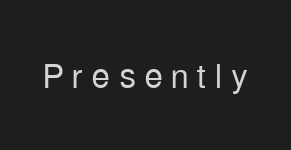
The image shows 47 px light, condensed sans-serif type, upright; set not underlined; low stroke contrast and a medium x-height.
